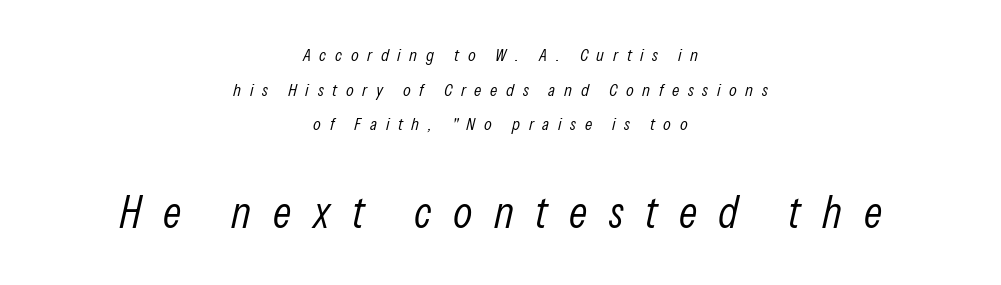
The image shows 45 px light, condensed type, italic (leaning right); set centered, loose line spacing (1.93x), unusually wide letter spacing (+0.48 em), not underlined; the second (bottom) block is 2.5x larger; low stroke contrast and a medium x-height.
